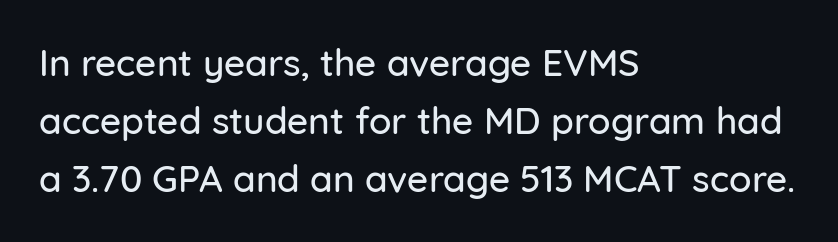
The image shows 37 px sans-serif type, upright; set left-aligned, normal line spacing (1.57x), normal letter spacing, not underlined; low stroke contrast and a medium x-height.
